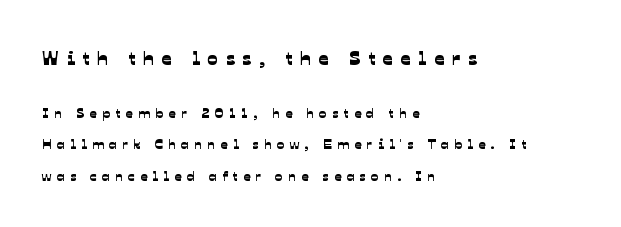
Line beginnings align vertically; line endings do not. Someone cranked the tracking dial way up on this one. If you squint, the top block still reads clearly — it's the larger of the two. Vertical spacing — loose. The space directly below the letters is spotless.
